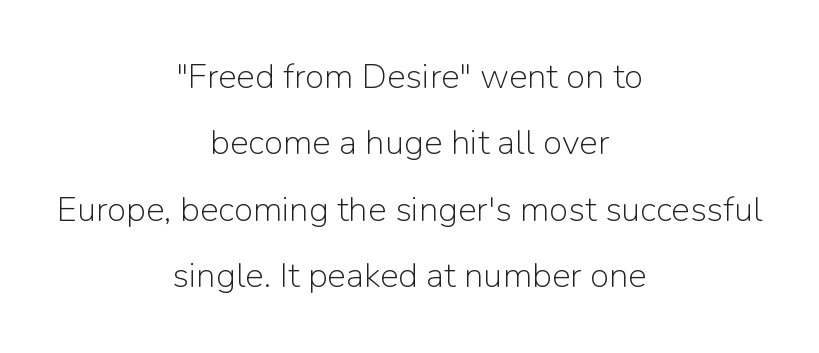
Q: Is the text bold? A: No.
Q: Is the text italic (slanted)? A: No, it is upright.
Q: Is the typeface a serif or a sans-serif typeface? A: Sans-serif.
Q: Is the text underlined? A: No.
Q: How is the paragraph aligned? A: Centered.
Q: Is the spacing between letters normal or unusually wide? A: Normal.
Q: Is the spacing between lines tight, normal or loose? A: Loose.
Q: Width (condensed, normal, or wide)? A: Normal.
Q: Stroke contrast? A: Low.
Q: x-height? A: Medium.
Q: Monospaced? A: No.
